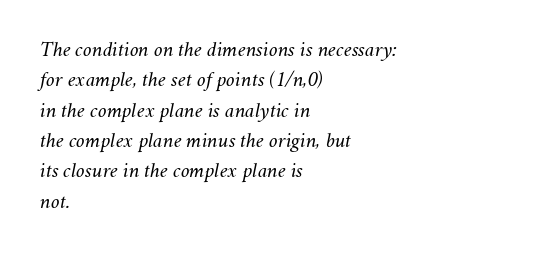
Q: Is the text bold? A: No.
Q: Is the text italic (slanted)? A: Yes, it leans right by about 11 degrees.
Q: Is the text underlined? A: No.
Q: How is the paragraph aligned? A: Left-aligned.
Q: Is the spacing between letters normal or unusually wide? A: Normal.
Q: Is the spacing between lines tight, normal or loose? A: Normal.
